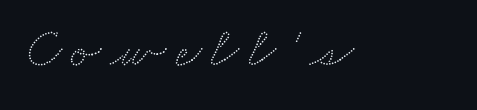
The image shows 57 px wide type; set not underlined; low stroke contrast and a small x-height.
